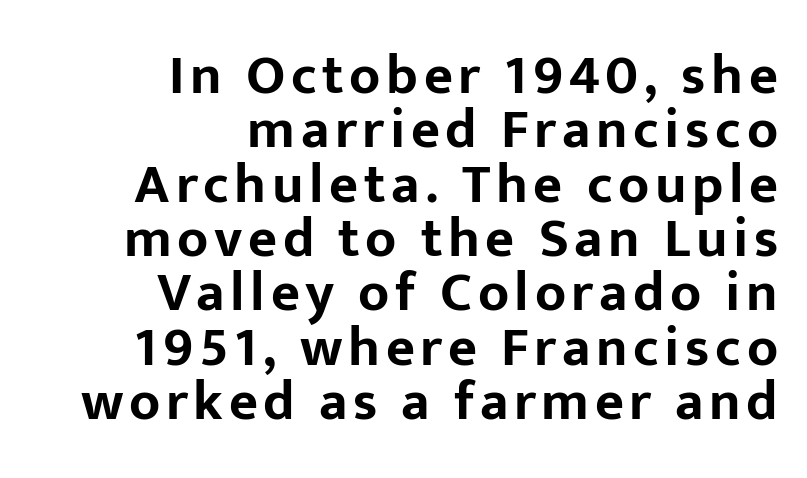
A student would call this right alignment; a typographer would say flush right, rag left. Font category for this specimen: sans-serif. The face used here is proportionally spaced, like ordinary book or web type. The line-height multiplier appears low, near solid setting. In terms of posture, this sample is upright. Does the weight exceed regular? Yes, all the way to bold.
